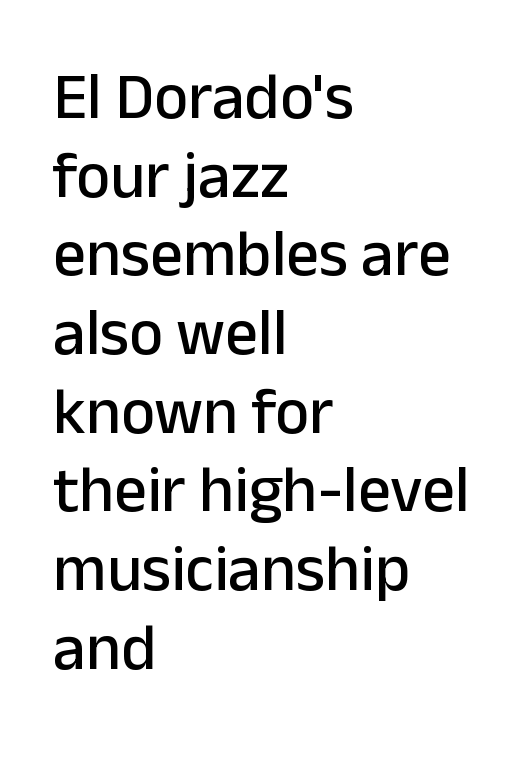
In terms of letterspacing, this is plain default setting. The typeface chosen for these lines omits serifs. Spacing verdict: proportional, widths tailored to each character. Layout note: lines flush left. Letters rest on an invisible, unmarked baseline. The letters stand straight up with perfectly vertical stems.
